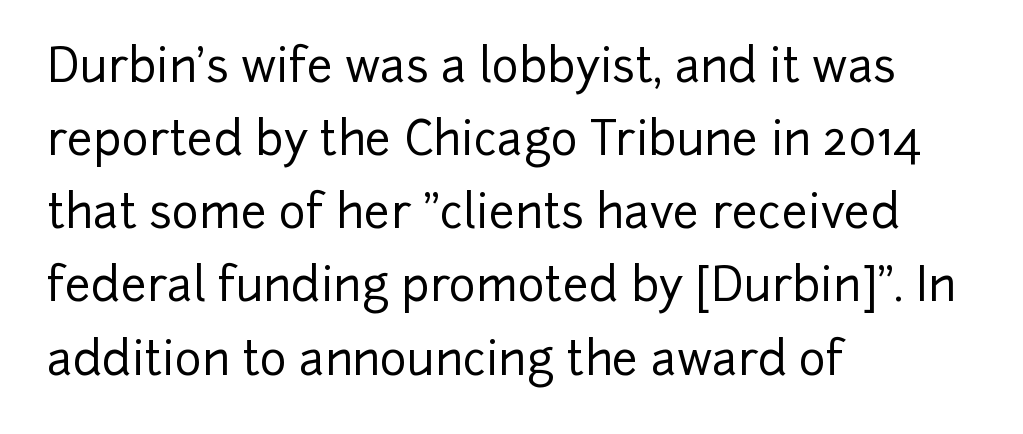
A typesetter would label this face a sans. Inter-character spacing is left at the font's built-in metrics. Unlike italic type, these characters show no tilt at all. A typesetter would call this proportional, since set widths differ per character.
